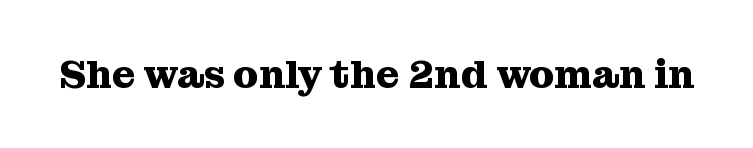
Q: Is the text bold? A: Yes.
Q: Is the text italic (slanted)? A: No, it is upright.
Q: Is the typeface a serif or a sans-serif typeface? A: Serif.
Q: Is the text underlined? A: No.
Q: Is the spacing between letters normal or unusually wide? A: Normal.
Q: Width (condensed, normal, or wide)? A: Normal.
Q: Stroke contrast? A: Medium.
Q: x-height? A: Medium.
Q: Monospaced? A: No.
